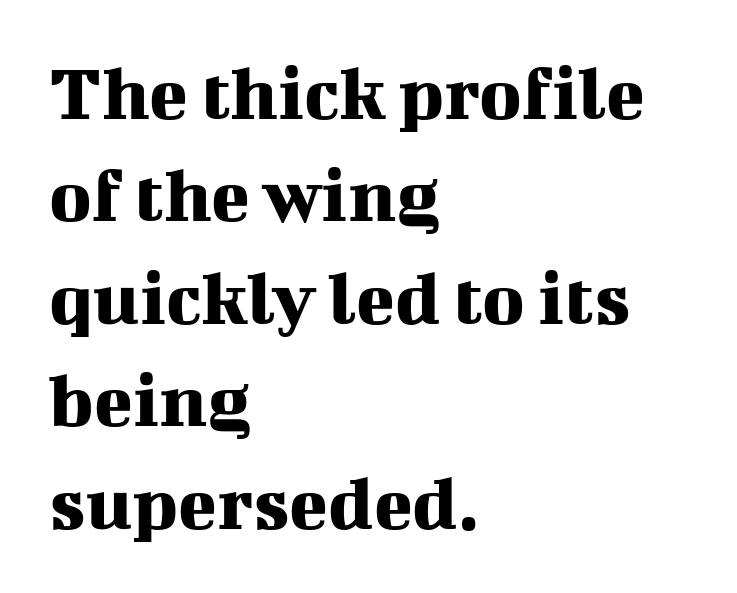
{"serif": "yes", "italic": "no", "width": "normal", "stroke_contrast": "medium", "x_height": "medium", "monospaced": "no", "underline": "no", "align": "left", "line_spacing": "normal", "line_spacing_ratio": 1.28, "letter_spacing": "normal", "letter_spacing_em": 0.0, "glyph_px": 80}
